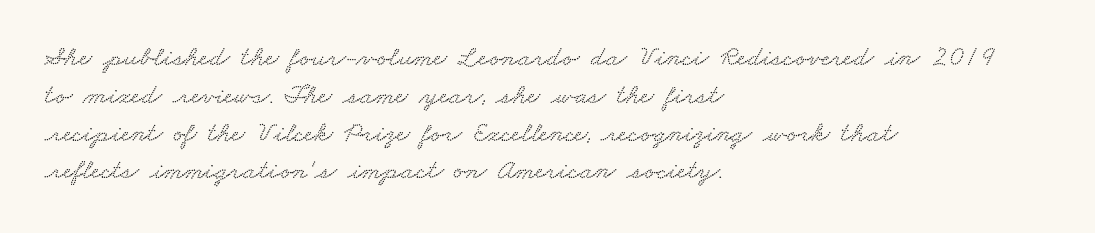
The image shows 28 px wide type; set left-aligned, normal line spacing (1.35x), normal letter spacing, not underlined; low stroke contrast and a small x-height.
